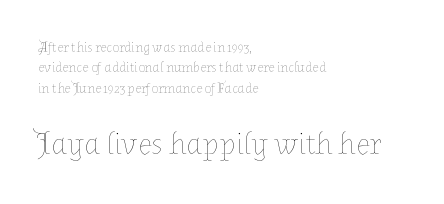
The image shows 31 px thin type, upright; set left-aligned, normal line spacing (1.46x), normal letter spacing, not underlined; the second (bottom) block is 2.21x larger; low stroke contrast and a medium x-height.
